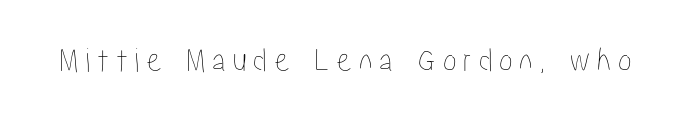
Quick note: underline off. Is this a fixed-width face? No — the glyphs have proportional, varying widths. Quick note: not italic, upright.
